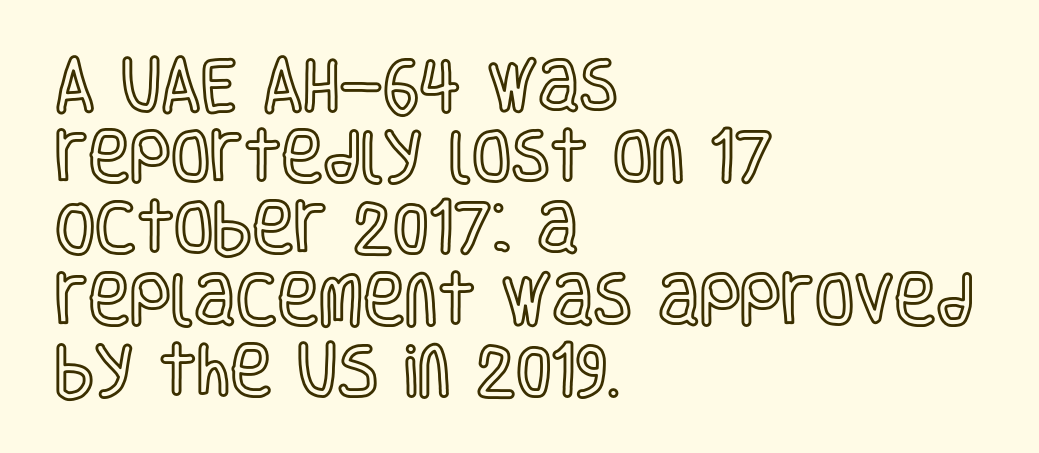
The image shows 57 px condensed type, upright; set left-aligned, normal line spacing (1.25x), normal letter spacing, not underlined; a large x-height.
